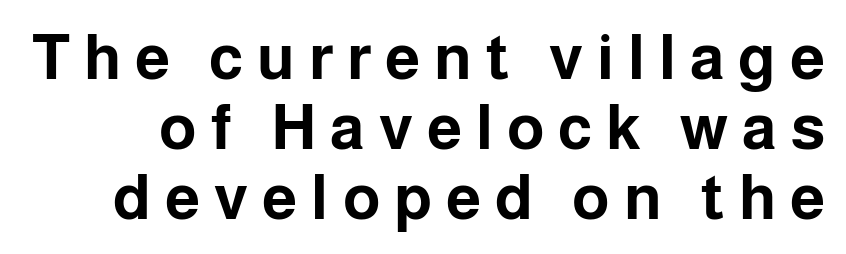
{"serif": "no", "italic": "no", "bold": "yes", "weight": "bold", "width": "normal", "stroke_contrast": "low", "x_height": "medium", "monospaced": "no", "underline": "no", "line_spacing": "tight", "line_spacing_ratio": 1.11, "letter_spacing": "wide", "letter_spacing_em": 0.22, "glyph_px": 63}
